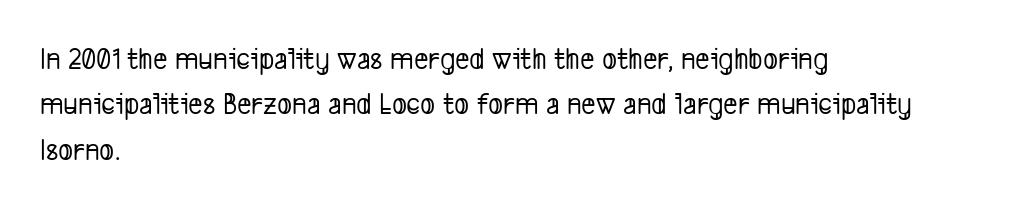
The image shows 31 px condensed sans-serif type; set left-aligned, normal line spacing (1.46x), normal letter spacing, not underlined; low stroke contrast and a medium x-height.
